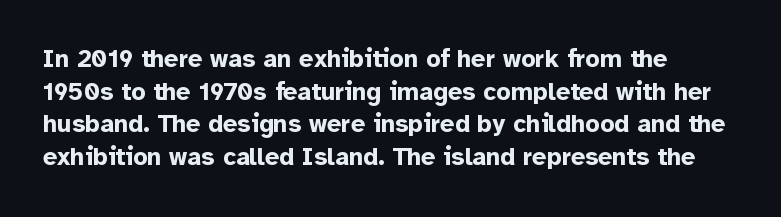
{"italic": "no", "bold": "yes", "underline": "no", "align": "left", "line_spacing": "normal", "line_spacing_ratio": 1.31, "letter_spacing": "normal", "letter_spacing_em": 0.0, "glyph_px": 25}
